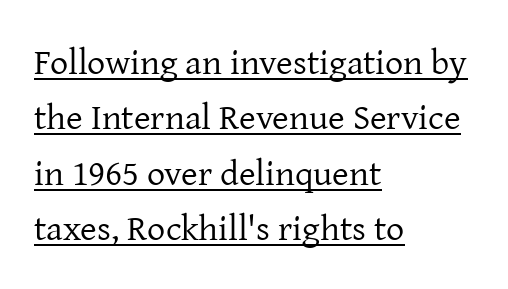
Short and long lines alike share a common starting point at left. Glance below the letters and you will spot a drawn line. This sample has the flowing, uneven cadence of proportional lettering. The font's upright variant was chosen for this text.
